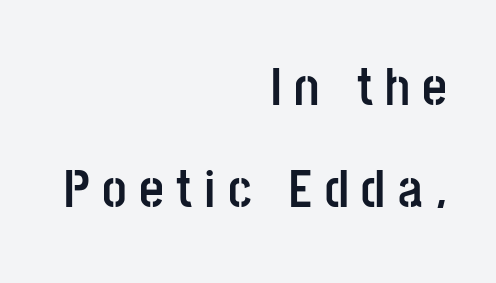
{"serif": "no", "italic": "no", "bold": "yes", "weight": "semibold", "width": "condensed", "stroke_contrast": "low", "x_height": "large", "monospaced": "no", "underline": "no", "align": "right", "line_spacing_ratio": 1.89, "letter_spacing": "wide", "letter_spacing_em": 0.23, "glyph_px": 54}
